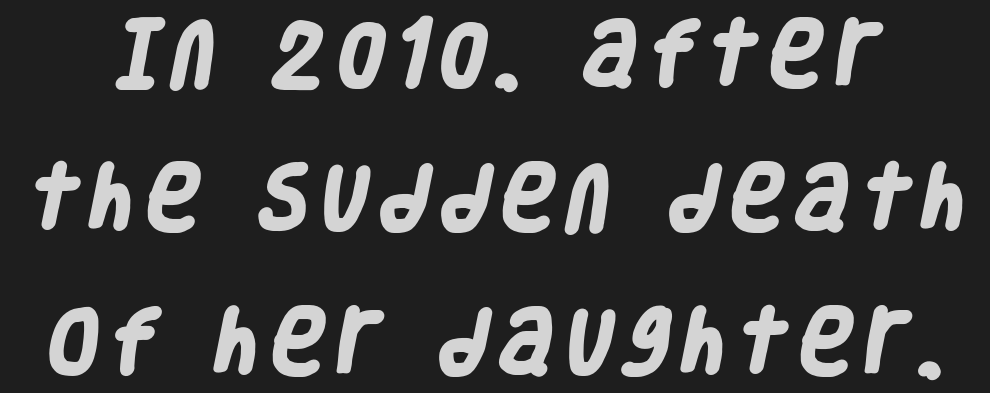
Does extra space separate the letters? Yes, quite a lot of it. The letters advance in unequal steps, a hallmark of proportional type. Each new line begins a long way beneath the previous one. The gap between lines stays unmarked. These lines carry a lot of weight — the face is fully bold. The passage shown is typeset with a sans-serif family.
